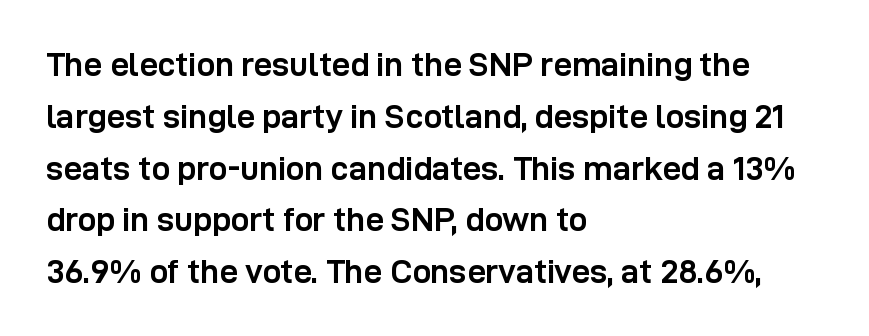
Q: Is the text bold? A: Yes.
Q: Is the text italic (slanted)? A: No, it is upright.
Q: Is the typeface a serif or a sans-serif typeface? A: Sans-serif.
Q: Is the text underlined? A: No.
Q: How is the paragraph aligned? A: Left-aligned.
Q: Is the spacing between letters normal or unusually wide? A: Normal.
Q: Is the spacing between lines tight, normal or loose? A: Normal.
Q: Width (condensed, normal, or wide)? A: Normal.
Q: Stroke contrast? A: Low.
Q: x-height? A: Medium.
Q: Monospaced? A: No.
